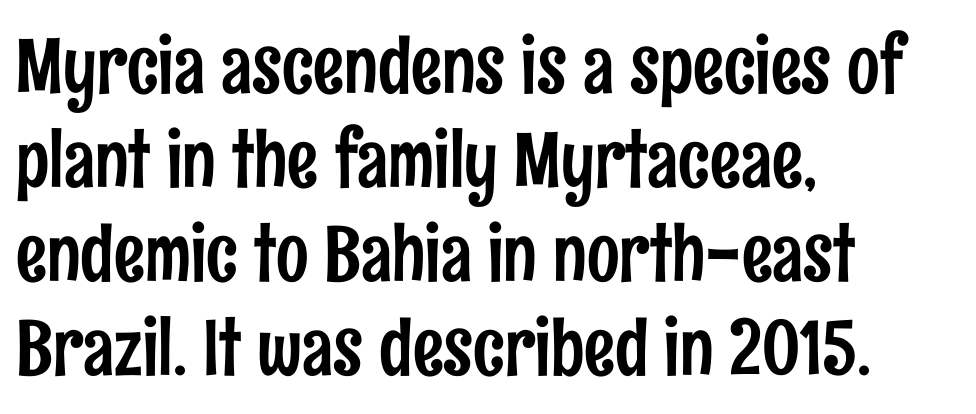
The image shows 77 px condensed sans-serif type, upright; set left-aligned, line spacing 1.22x, normal letter spacing, not underlined; low stroke contrast and a medium x-height.
